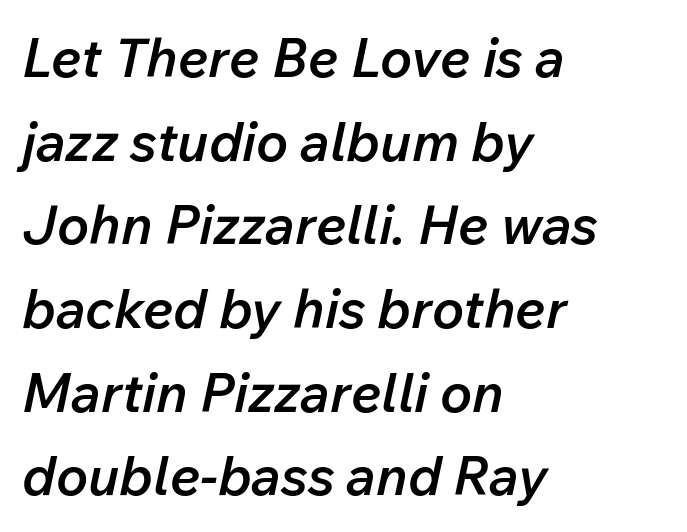
Q: Is the text bold? A: Semi-bold.
Q: Is the text italic (slanted)? A: Yes, it leans right by about 12 degrees.
Q: Is the text underlined? A: No.
Q: How is the paragraph aligned? A: Left-aligned.
Q: Is the spacing between letters normal or unusually wide? A: Normal.
Q: Is the spacing between lines tight, normal or loose? A: Normal.
Q: Width (condensed, normal, or wide)? A: Normal.
Q: Stroke contrast? A: Low.
Q: x-height? A: Medium.
Q: Monospaced? A: No.
